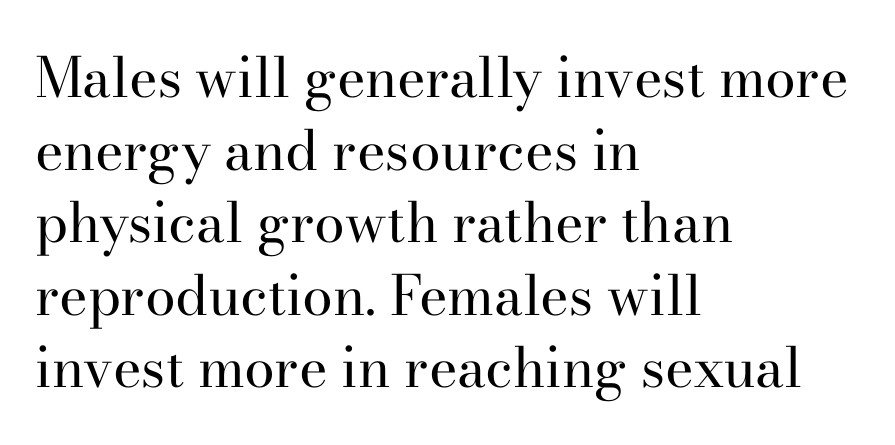
The image shows 55 px regular-weight serif type, upright; set left-aligned, normal line spacing (1.32x), normal letter spacing, not underlined; high stroke contrast and a small x-height.
